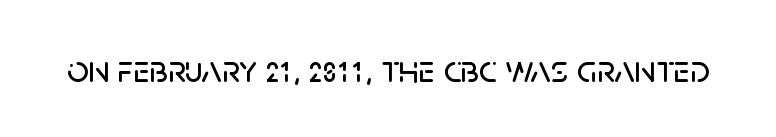
The image shows 38 px sans-serif type, upright; set normal letter spacing, not underlined; low stroke contrast and a large x-height.
